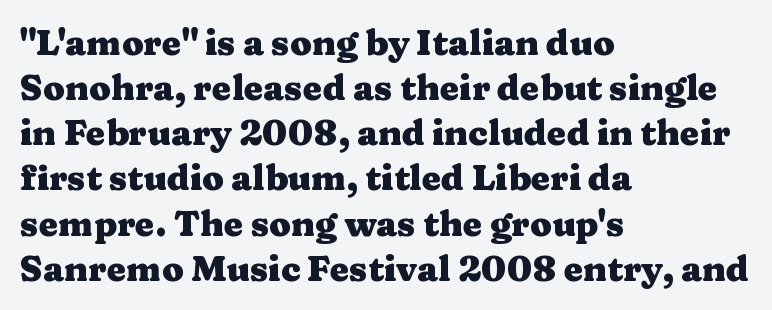
The image shows 35 px heavy, wide serif type, upright; set left-aligned, normal line spacing (1.29x), normal letter spacing, not underlined; medium stroke contrast and a medium x-height.
